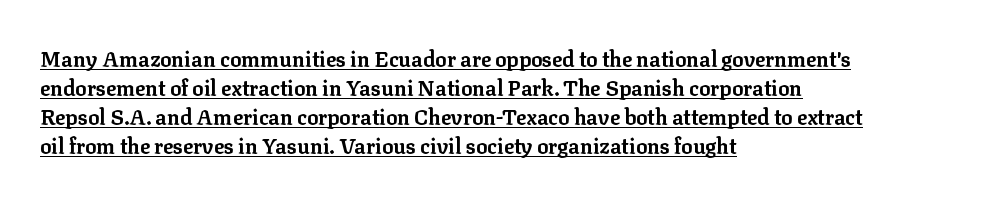
The image shows 21 px bold type, upright; set left-aligned, normal line spacing (1.38x), normal letter spacing, underlined.
